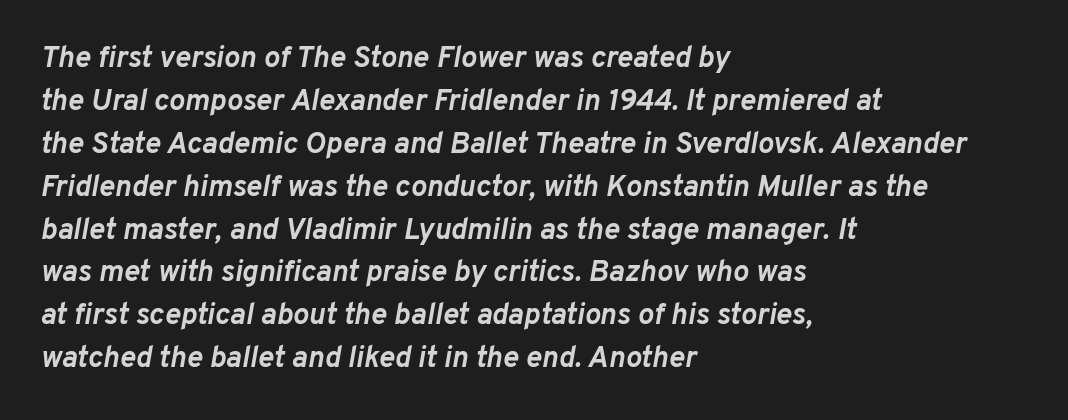
A typesetter would call this proportional, since set widths differ per character. Tall strokes in this sample are angled rather than plumb. The compositor pushed each line to the left boundary. The strip under each line holds only bare page. These lines carry a lot of weight — the face is fully bold. The horizontal fit of the characters is conventional and even.
